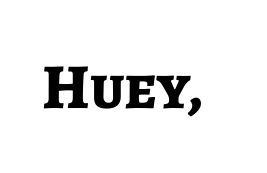
Q: Is the text bold? A: Yes.
Q: Is the text italic (slanted)? A: No, it is upright.
Q: Is the typeface a serif or a sans-serif typeface? A: Sans-serif.
Q: Is the text underlined? A: No.
Q: Is the spacing between letters normal or unusually wide? A: Normal.
Q: Width (condensed, normal, or wide)? A: Normal.
Q: Stroke contrast? A: Low.
Q: x-height? A: Medium.
Q: Monospaced? A: No.
